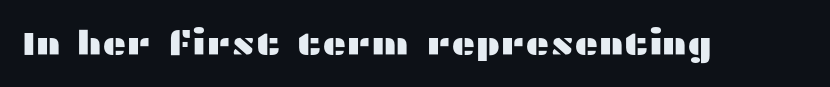
Glyph-to-glyph distance matches everyday printed text. This is roman type, the default non-slanted kind. Any mark beneath the type? The region is blank. Regarding serifs, this sample does without them. Is this a fixed-width face? No — the glyphs have proportional, varying widths.
